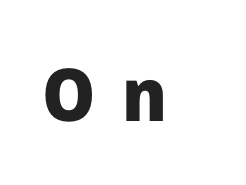
The image shows 73 px heavy sans-serif type, upright; set unusually wide letter spacing (+0.36 em), not underlined; low stroke contrast and a medium x-height.
